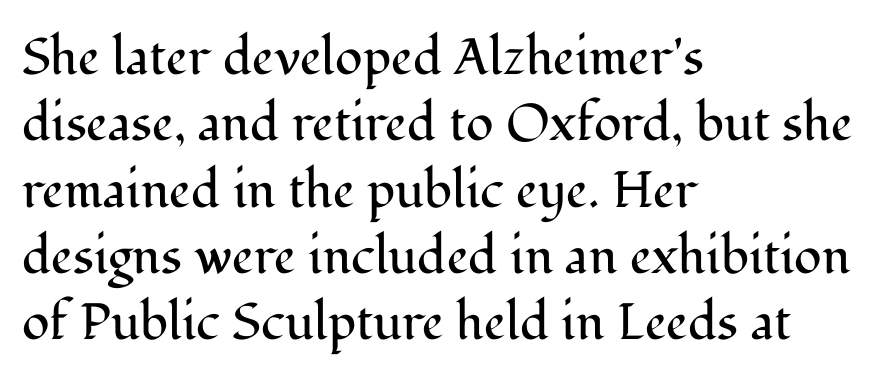
The image shows 51 px regular-weight serif type, upright; set left-aligned, normal line spacing (1.3x), normal letter spacing, not underlined; medium stroke contrast and a medium x-height.
